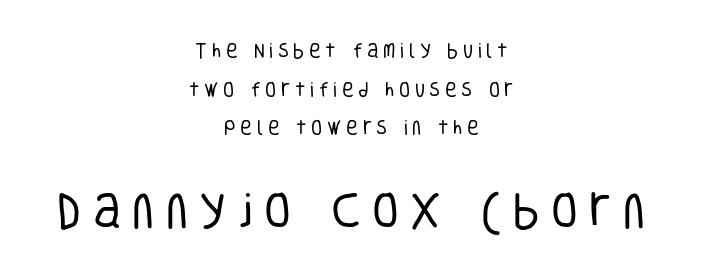
Q: Is the text bold? A: No.
Q: Is the text italic (slanted)? A: No, it is upright.
Q: Is the typeface a serif or a sans-serif typeface? A: Sans-serif.
Q: Is the text underlined? A: No.
Q: How is the paragraph aligned? A: Centered.
Q: Is the spacing between letters normal or unusually wide? A: Unusually wide.
Q: Is the spacing between lines tight, normal or loose? A: Loose.
Q: Which block of text is set in a larger size, the first (top) or the second (bottom)? A: The second (bottom) one.
Q: Width (condensed, normal, or wide)? A: Condensed.
Q: Stroke contrast? A: Low.
Q: x-height? A: Large.
Q: Monospaced? A: No.
